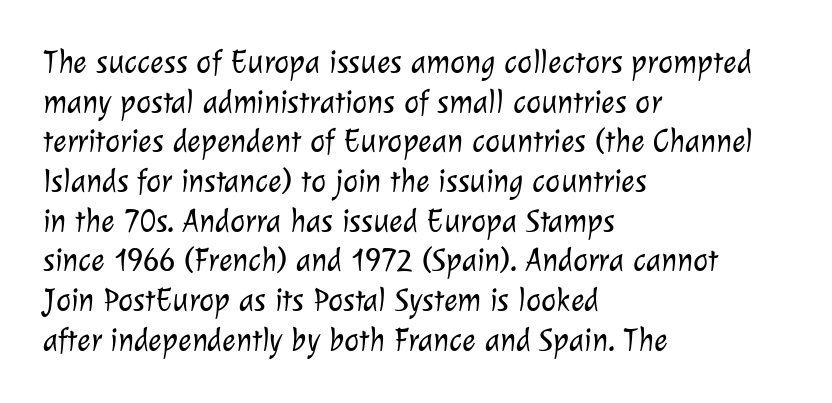
The image shows 32 px light sans-serif type; set left-aligned, line spacing 1.24x, normal letter spacing, not underlined; low stroke contrast and a medium x-height.
